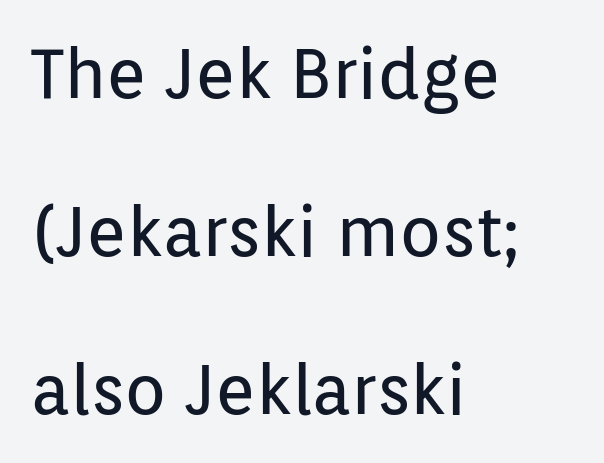
The image shows 69 px regular-weight sans-serif type, upright; set left-aligned, loose line spacing (2.29x), normal letter spacing, not underlined; low stroke contrast and a medium x-height.
